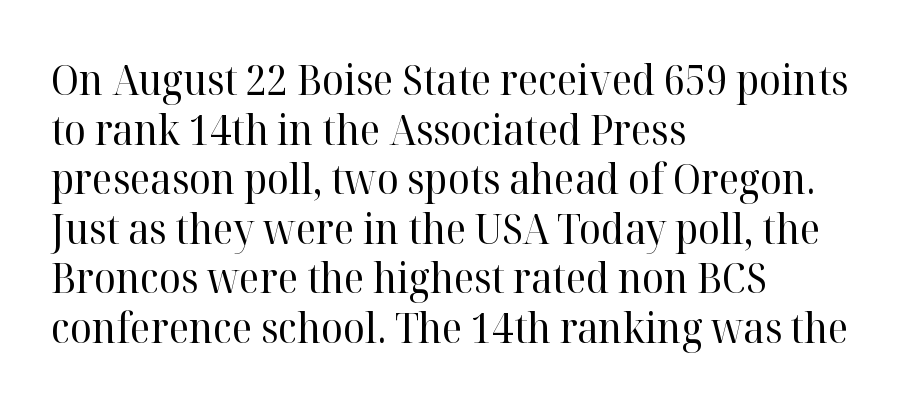
Looks like regular typesetting: each glyph gets only the width it needs. What kind of face is this? One with serifs. Standard letterfit; no display-style spreading of the glyphs. On a weight scale, this lands at 450 or below. Every row of glyphs begins at an identical x-position on the left. This is roman type, the default non-slanted kind.
